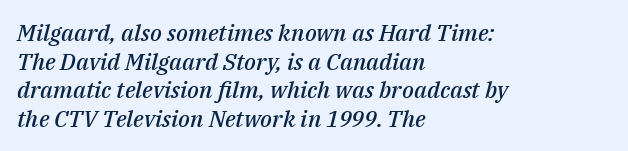
Where is the straight margin? On the left. Typesetter's note: demi weight, one step under bold. A bare baseline throughout the passage. These lines keep a tight, regular rhythm from letter to letter. The typography opts for an oblique posture over an upright one.
